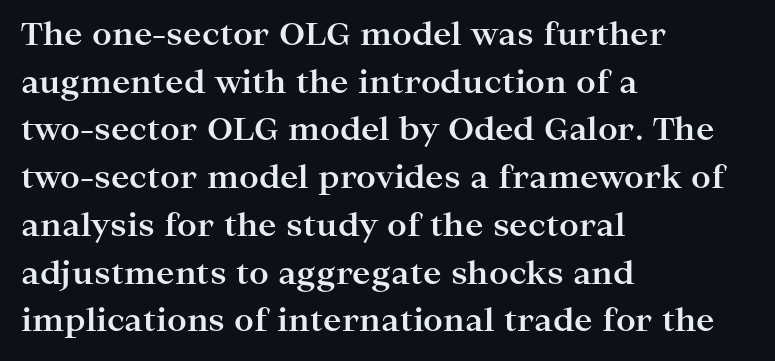
The rendering uses a bold face; every stroke is thick and dark. Default kerning and tracking; the words read as compact shapes. These lines are composed in type with serifs. The designer left line spacing at the default. Anything drawn beneath the words? Only blank space.
